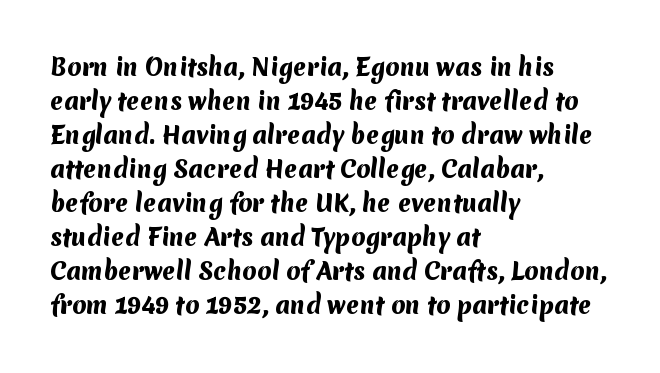
Normally led — the rows are evenly, conventionally spaced. In CSS terms this would be text-align: left. The passage shown is not underscored anywhere. The rendering keeps characters at their native spacing. The rendering uses a bold face; every stroke is thick and dark.
